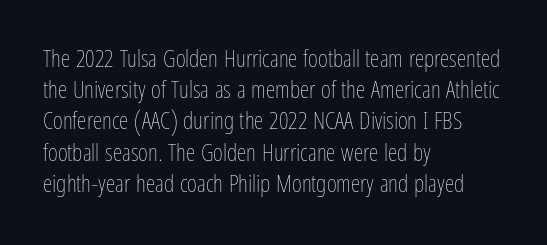
The image shows 24 px text type, upright; set left-aligned, normal line spacing (1.3x), normal letter spacing, not underlined.
